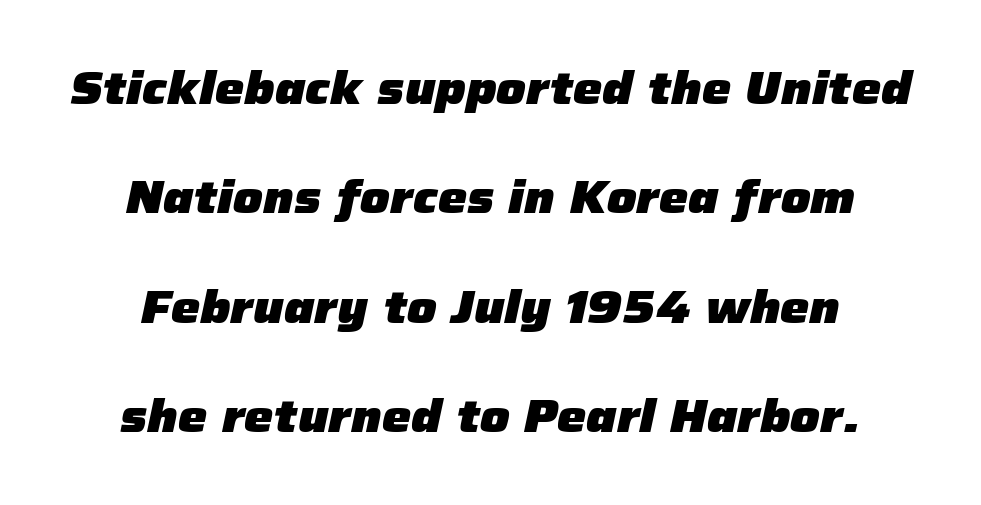
This sample trades compactness for vertical openness between lines. Default kerning and tracking; the words read as compact shapes. Looking at the ascenders, they clearly lean. The paragraph has two soft edges and a firm central axis. Do the characters align in a grid? No, the font is proportional. Rule under the text: the space is simply empty.
